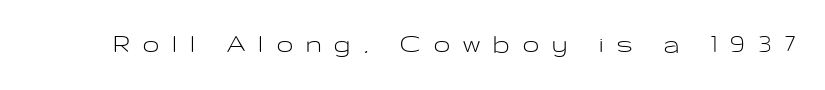
Each row of text sits above clean, open space. The strokes are not fattened; the text isn't bold. Each letter keeps its own natural width here, so spacing adapts to shape. Font category for this specimen: sans-serif. This sample uses expanded letter spacing, leaving extra air between glyphs. Do the letters lean? They stand straight.
